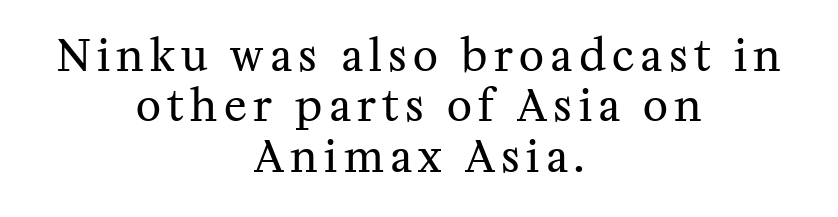
{"serif": "yes", "italic": "no", "bold": "no", "weight": "regular", "width": "normal", "stroke_contrast": "medium", "x_height": "medium", "monospaced": "no", "underline": "no", "align": "center", "line_spacing_ratio": 1.17, "glyph_px": 43}
